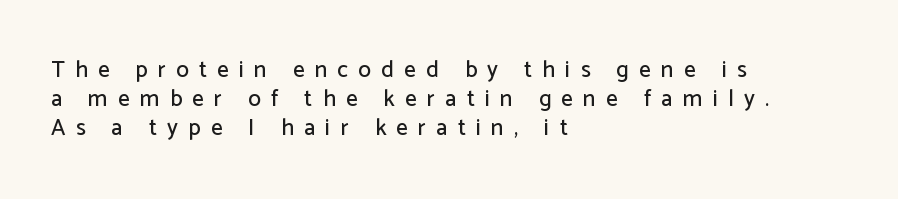
Q: Is the text italic (slanted)? A: No, it is upright.
Q: Is the text underlined? A: No.
Q: How is the paragraph aligned? A: Left-aligned.
Q: Is the spacing between letters normal or unusually wide? A: Unusually wide.
Q: Is the spacing between lines tight, normal or loose? A: Normal.
